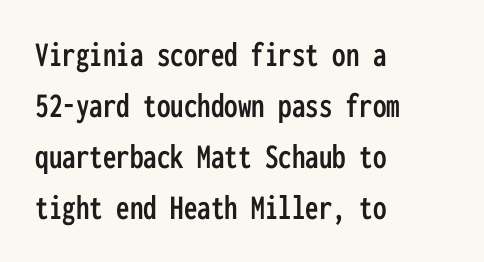
Q: Is the text italic (slanted)? A: No, it is upright.
Q: Is the typeface a serif or a sans-serif typeface? A: Sans-serif.
Q: Is the text underlined? A: No.
Q: How is the paragraph aligned? A: Left-aligned.
Q: Is the spacing between letters normal or unusually wide? A: Normal.
Q: Is the spacing between lines tight, normal or loose? A: Normal.
Q: Width (condensed, normal, or wide)? A: Condensed.
Q: Stroke contrast? A: Low.
Q: x-height? A: Medium.
Q: Monospaced? A: Yes.
